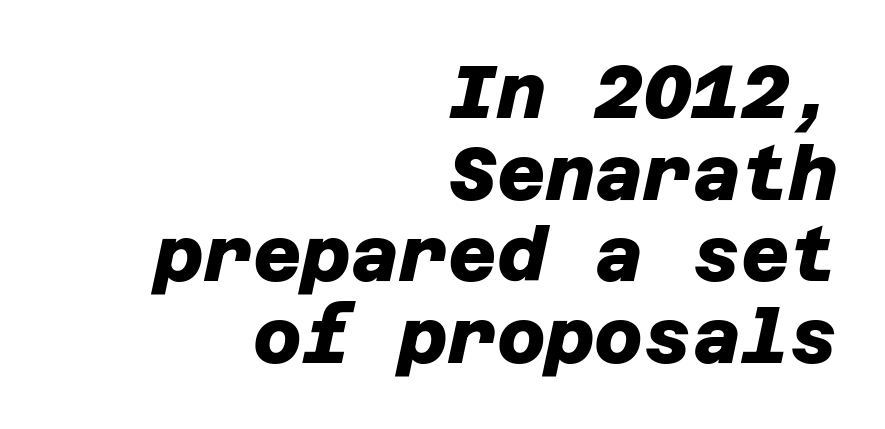
Each glyph is drawn with heavy, bold strokes. The paragraph shown leans on its right margin. The area under the type is left untouched. Interline gaps are noticeably narrow in this sample. Letter spacing: default. Serifs: no, the terminals of the letterforms are clean.
